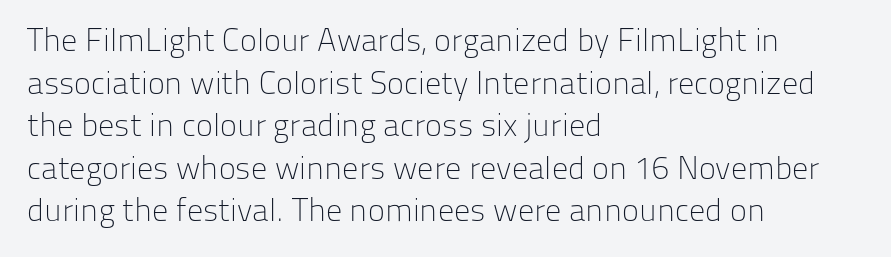
The image shows 32 px light sans-serif type, upright; set left-aligned, normal line spacing (1.33x), normal letter spacing, not underlined; low stroke contrast and a medium x-height.
